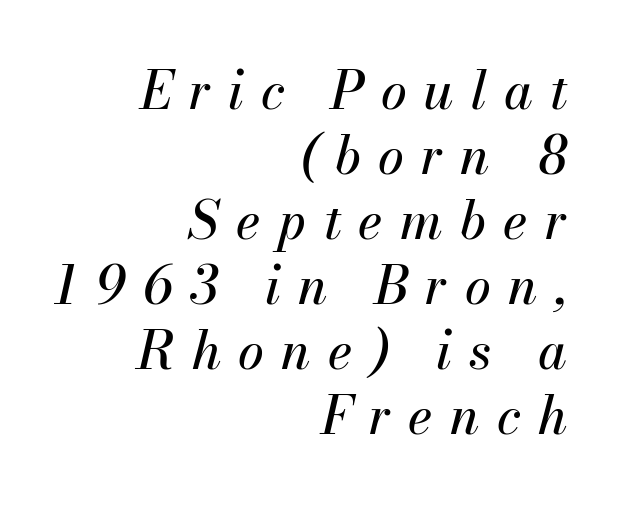
Q: Is the text italic (slanted)? A: Yes, it leans right by about 13 degrees.
Q: Is the text underlined? A: No.
Q: How is the paragraph aligned? A: Right-aligned.
Q: Is the spacing between letters normal or unusually wide? A: Unusually wide.
Q: Is the spacing between lines tight, normal or loose? A: Normal.
Q: Width (condensed, normal, or wide)? A: Normal.
Q: Stroke contrast? A: Medium.
Q: x-height? A: Small.
Q: Monospaced? A: No.
